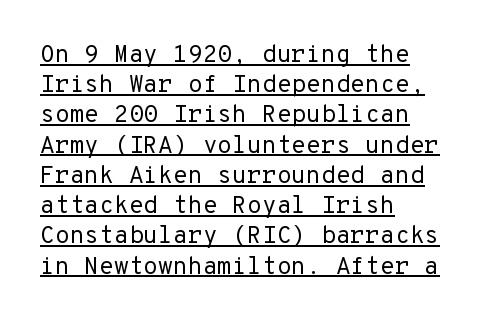
The image shows 24 px text type, upright; set left-aligned, normal line spacing (1.26x), normal letter spacing, underlined.
